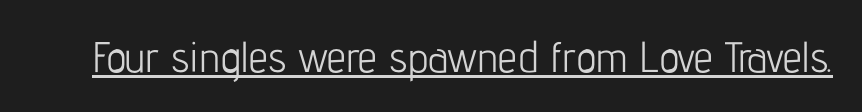
The image shows 43 px light, condensed sans-serif type, upright; set normal letter spacing, underlined; low stroke contrast and a medium x-height.
